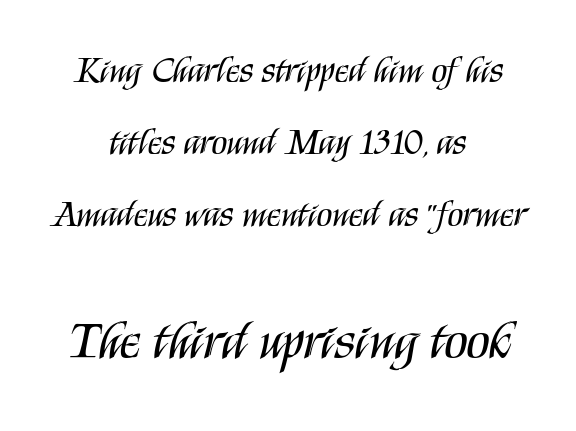
{"serif": "no", "bold": "no", "weight": "regular", "width": "condensed", "stroke_contrast": "medium", "x_height": "large", "monospaced": "no", "underline": "no", "align": "center", "line_spacing": "loose", "line_spacing_ratio": 2.0, "letter_spacing": "normal", "letter_spacing_em": 0.0, "larger_block": "second", "size_ratio": 1.5, "glyph_px": 54}
